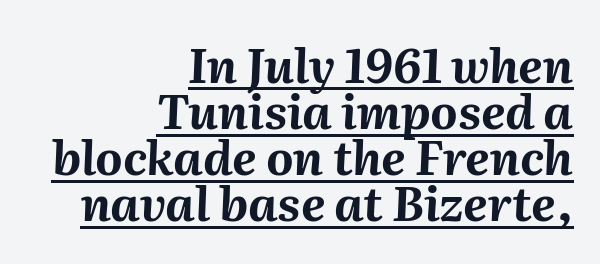
Q: Is the text bold? A: Yes.
Q: Is the text italic (slanted)? A: Yes, it leans right by about 2 degrees.
Q: Is the text underlined? A: Yes.
Q: How is the paragraph aligned? A: Right-aligned.
Q: Is the spacing between letters normal or unusually wide? A: Normal.
Q: Is the spacing between lines tight, normal or loose? A: Tight.
Q: Width (condensed, normal, or wide)? A: Normal.
Q: Stroke contrast? A: Medium.
Q: x-height? A: Medium.
Q: Monospaced? A: No.
